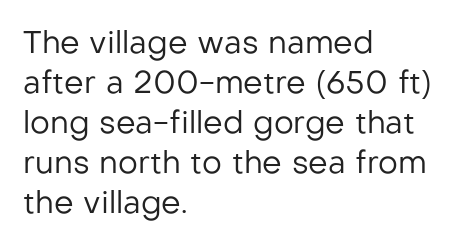
One-word summary of the alignment: left. Check the space under the baseline: it is left empty. This sample has the flowing, uneven cadence of proportional lettering. Weight: not bold — regular or lighter. Serifs: no, the terminals of the letterforms are clean. It's the straight-up-and-down kind of type.
